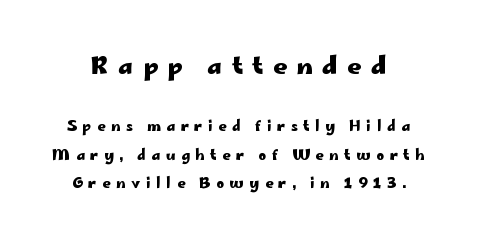
The image shows 24 px bold type, upright; set loose line spacing (2.04x), unusually wide letter spacing (+0.4 em), not underlined; the first (top) block is 1.71x larger.
